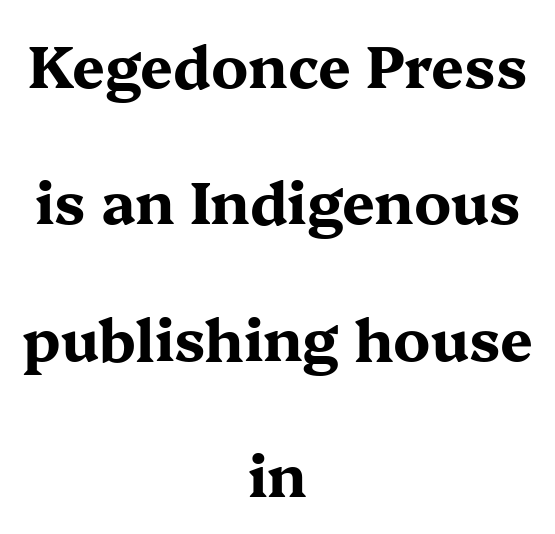
{"serif": "yes", "italic": "no", "bold": "yes", "weight": "bold", "width": "wide", "stroke_contrast": "medium", "x_height": "medium", "monospaced": "no", "underline": "no", "align": "center", "line_spacing": "loose", "line_spacing_ratio": 2.35, "letter_spacing": "normal", "letter_spacing_em": 0.0, "glyph_px": 58}
